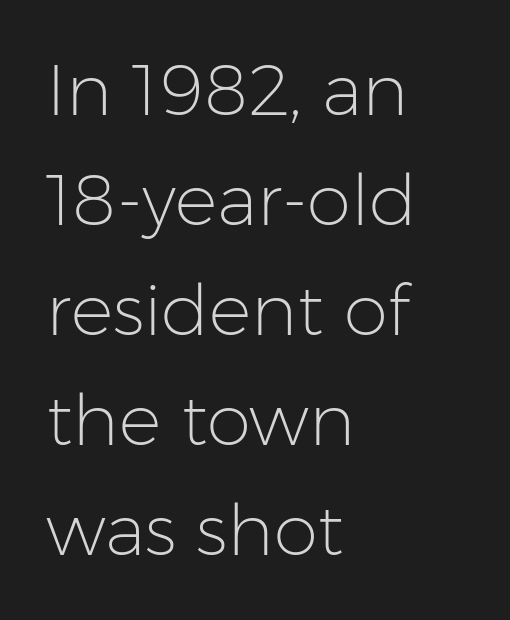
Q: Is the text bold? A: No.
Q: Is the text italic (slanted)? A: No, it is upright.
Q: Is the typeface a serif or a sans-serif typeface? A: Sans-serif.
Q: Is the text underlined? A: No.
Q: How is the paragraph aligned? A: Left-aligned.
Q: Is the spacing between letters normal or unusually wide? A: Normal.
Q: Is the spacing between lines tight, normal or loose? A: Normal.
Q: Width (condensed, normal, or wide)? A: Normal.
Q: Stroke contrast? A: Low.
Q: x-height? A: Medium.
Q: Monospaced? A: No.
